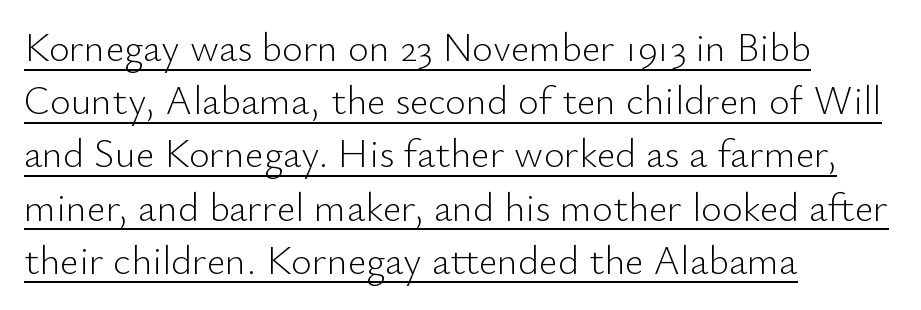
The image shows 40 px light sans-serif type, upright; set left-aligned, normal line spacing (1.33x), normal letter spacing, underlined; low stroke contrast and a small x-height.
